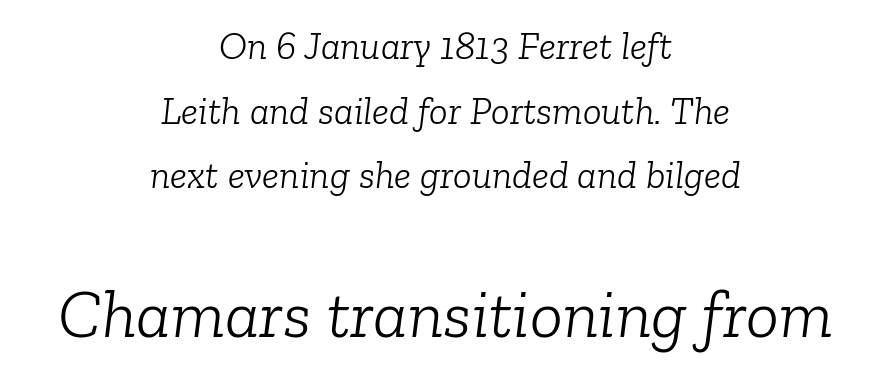
This is not heavy type; no bold has been used. One-word summary of the alignment: center. This block has exactly the height ordinary leading produces. The horizontal fit of the characters is conventional and even.
